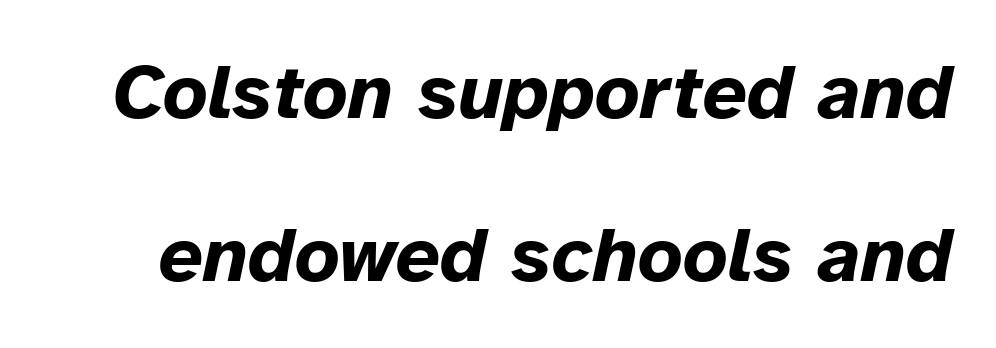
The image shows 78 px bold type, italic (leaning right); set loose line spacing (2.09x), normal letter spacing, not underlined; low stroke contrast and a medium x-height.
